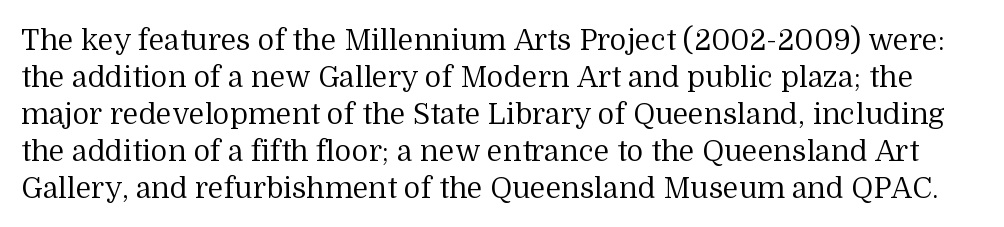
The image shows 29 px regular-weight serif type, upright; set normal line spacing (1.28x), normal letter spacing, not underlined; medium stroke contrast and a medium x-height.
